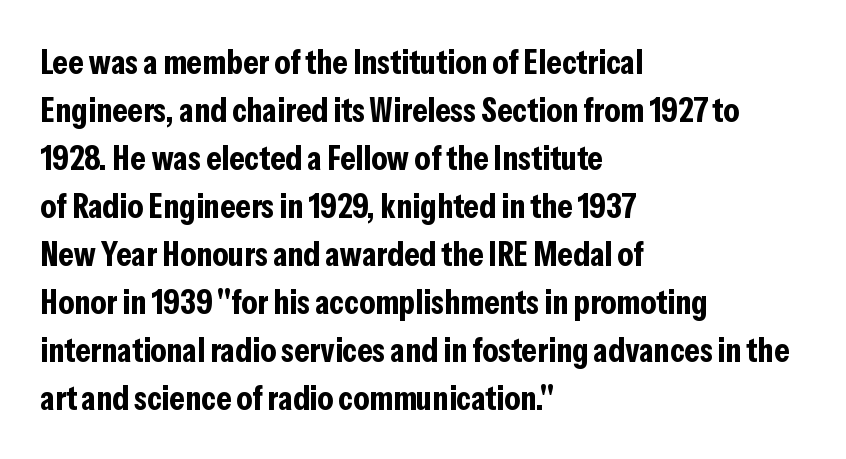
The foot of each line stays bare and open. Compared with typical paragraphs, the rows here are spaced about the same. The letters stand upright; this is a roman face. Notice how the passage keeps a crisp vertical edge on the left only. The letters sit at their default tracking, neither squeezed nor spread. As a designer I'd log this as weight 700, bold.
